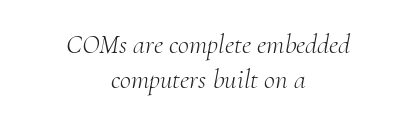
{"italic": "yes", "lean": "right", "slant_degrees": 10, "bold": "no", "underline": "no", "align": "center", "line_spacing": "normal", "line_spacing_ratio": 1.31, "letter_spacing": "normal", "letter_spacing_em": 0.0, "glyph_px": 27}
